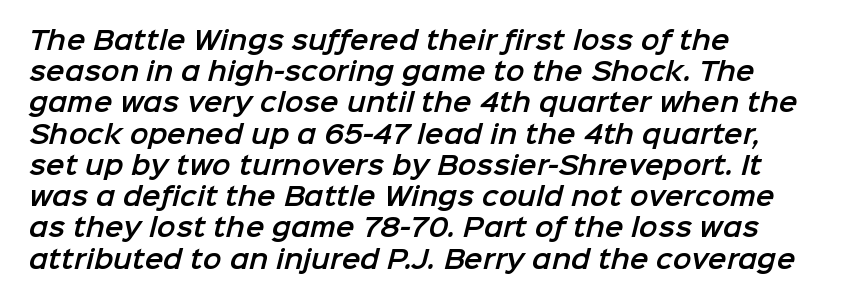
Q: Is the text underlined? A: No.
Q: How is the paragraph aligned? A: Left-aligned.
Q: Is the spacing between letters normal or unusually wide? A: Normal.
Q: Is the spacing between lines tight, normal or loose? A: Normal.
